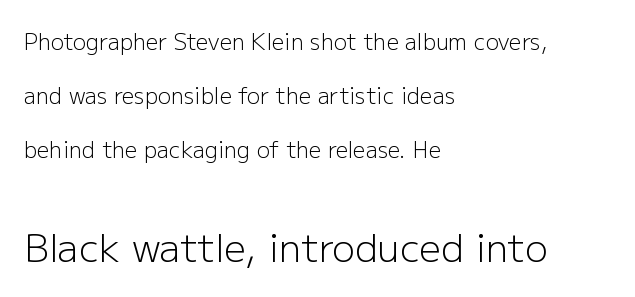
Q: Is the text bold? A: No.
Q: Is the text italic (slanted)? A: No, it is upright.
Q: Is the typeface a serif or a sans-serif typeface? A: Sans-serif.
Q: Is the text underlined? A: No.
Q: How is the paragraph aligned? A: Left-aligned.
Q: Is the spacing between letters normal or unusually wide? A: Normal.
Q: Is the spacing between lines tight, normal or loose? A: Loose.
Q: Which block of text is set in a larger size, the first (top) or the second (bottom)? A: The second (bottom) one.
Q: Width (condensed, normal, or wide)? A: Normal.
Q: Stroke contrast? A: Low.
Q: x-height? A: Medium.
Q: Monospaced? A: No.
